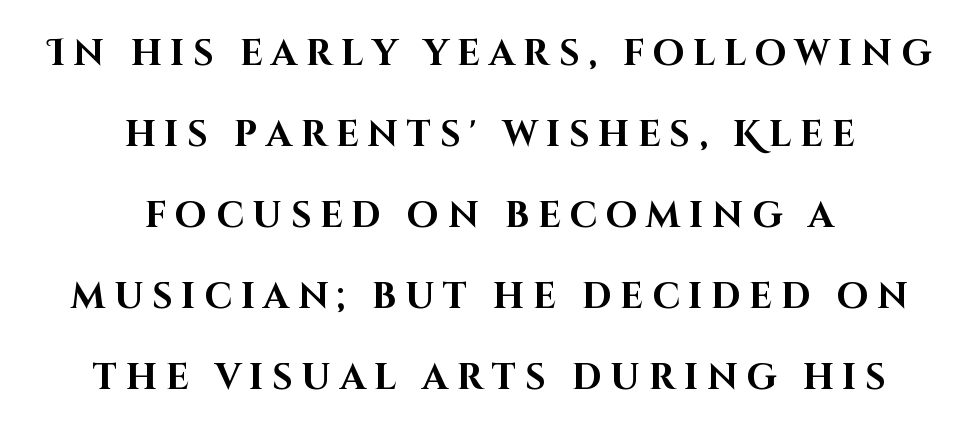
The image shows 36 px bold sans-serif type, upright; set centered, loose line spacing (2.25x), unusually wide letter spacing (+0.24 em), not underlined; high stroke contrast and a large x-height.
